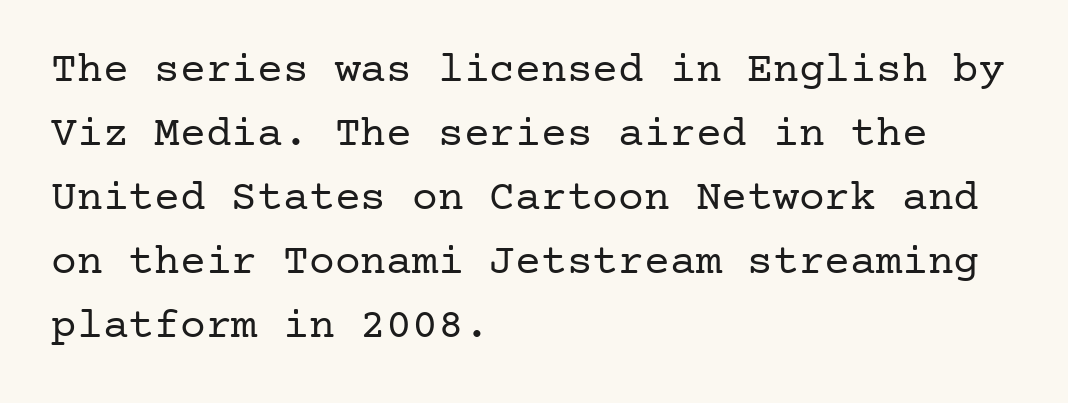
{"serif": "yes", "italic": "no", "bold": "no", "weight": "regular", "width": "normal", "stroke_contrast": "low", "x_height": "medium", "underline": "no", "align": "left", "line_spacing": "normal", "line_spacing_ratio": 1.49, "letter_spacing": "normal", "letter_spacing_em": 0.0, "glyph_px": 43}
